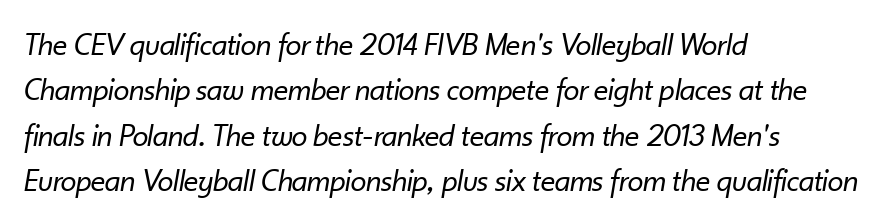
{"italic": "yes", "lean": "right", "slant_degrees": 10, "bold": "no", "weight": "regular", "width": "normal", "stroke_contrast": "low", "x_height": "small", "monospaced": "no", "underline": "no", "align": "left", "line_spacing": "normal", "line_spacing_ratio": 1.42, "letter_spacing": "normal", "letter_spacing_em": 0.0, "glyph_px": 32}
